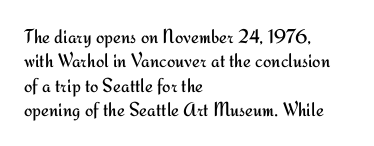
These lines keep a tight, regular rhythm from letter to letter. In CSS terms this would be text-align: left. Weight: in the light-to-regular range. This is roman type, the default non-slanted kind. Decoration check: the copy has no underline.
